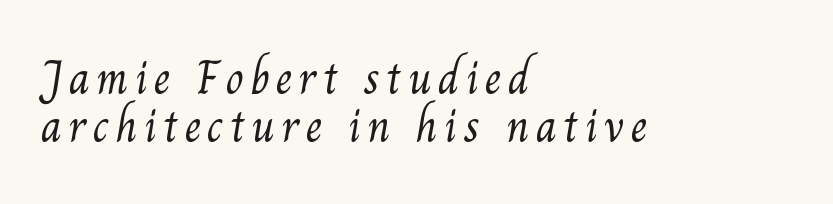
Q: Is the text bold? A: No.
Q: Is the typeface a serif or a sans-serif typeface? A: Serif.
Q: Is the text underlined? A: No.
Q: How is the paragraph aligned? A: Left-aligned.
Q: Is the spacing between lines tight, normal or loose? A: Tight.
Q: Width (condensed, normal, or wide)? A: Normal.
Q: Stroke contrast? A: Medium.
Q: x-height? A: Small.
Q: Monospaced? A: No.
